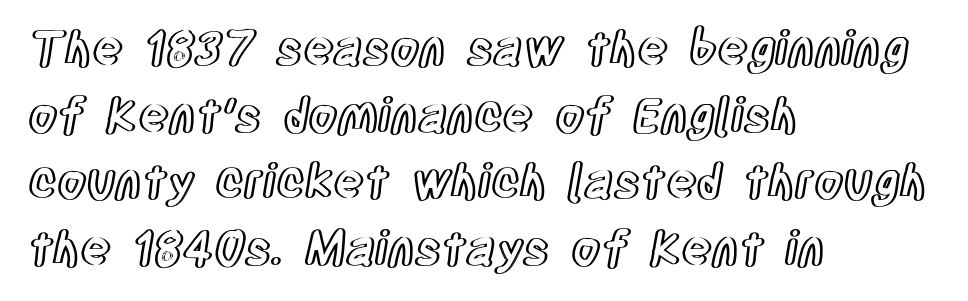
Anything drawn beneath the words? Only blank space. The vertical gap from one line to the next is medium. Students, note that the glyphs here touch the page at normal intervals. The passage is arranged the way most books set body copy — flush left.
